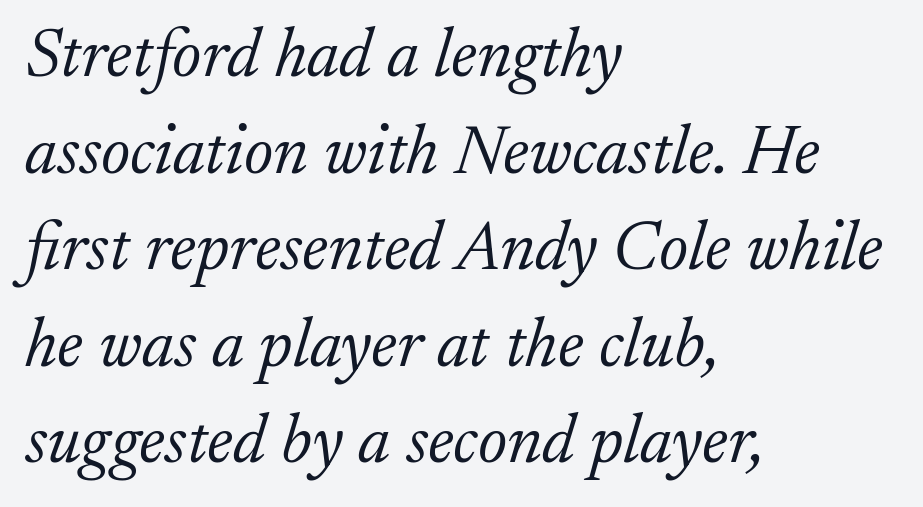
The image shows 69 px light serif type, italic (leaning right); set left-aligned, normal line spacing (1.4x), normal letter spacing, not underlined; low stroke contrast and a small x-height.
